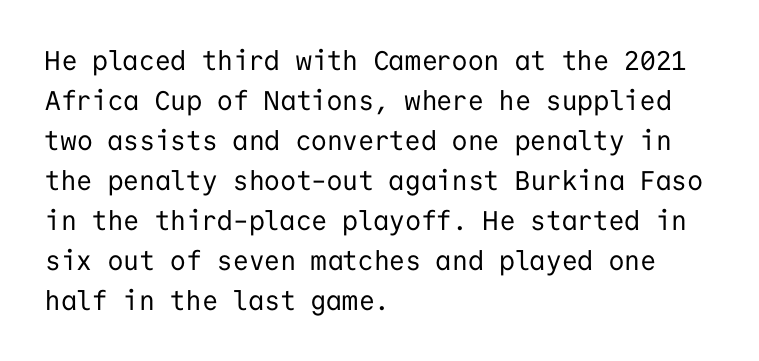
Italic: no, the glyphs are upright roman. Observe the ordinary spacing: letters are neighbours, not strangers. Line spacing here is normal. The zone under the glyphs is completely vacant. These lines stack with their left ends in a neat column.
